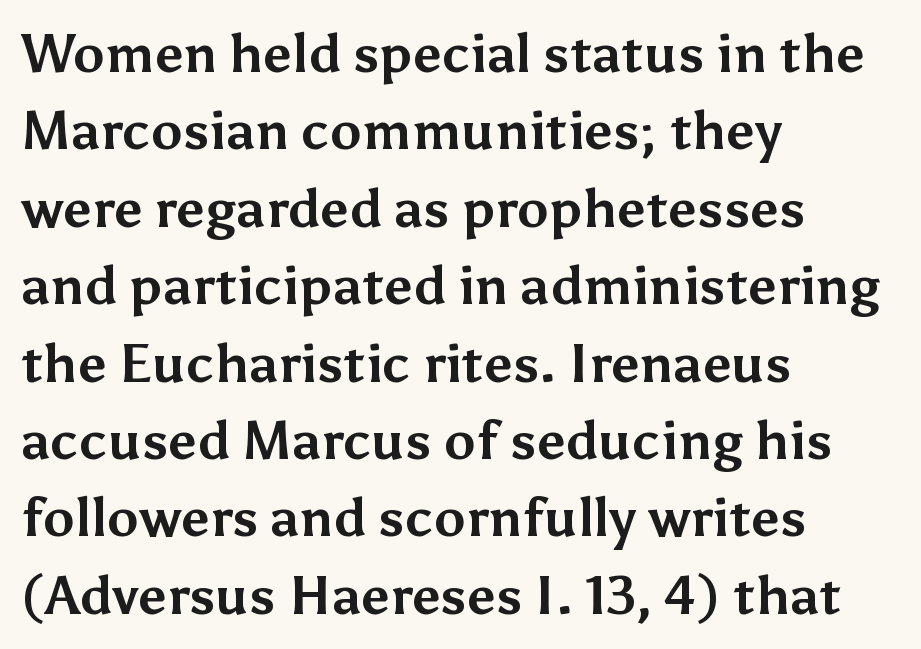
The image shows 53 px bold sans-serif type, upright; set left-aligned, normal line spacing (1.46x), normal letter spacing, not underlined; medium stroke contrast and a medium x-height.
